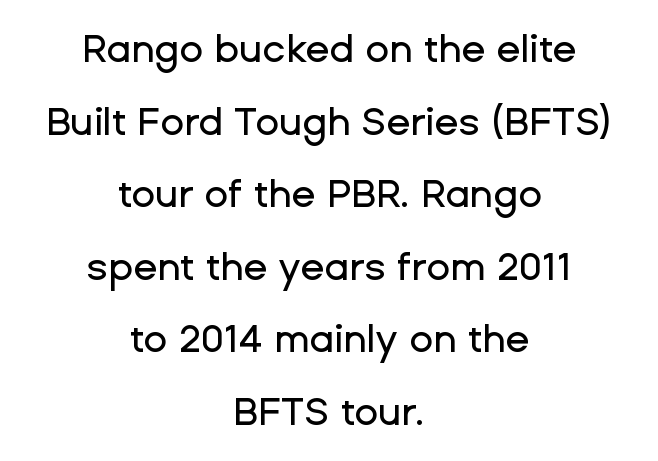
Q: Is the text italic (slanted)? A: No, it is upright.
Q: Is the typeface a serif or a sans-serif typeface? A: Sans-serif.
Q: Is the text underlined? A: No.
Q: How is the paragraph aligned? A: Centered.
Q: Is the spacing between letters normal or unusually wide? A: Normal.
Q: Width (condensed, normal, or wide)? A: Normal.
Q: Stroke contrast? A: Low.
Q: x-height? A: Medium.
Q: Monospaced? A: No.
